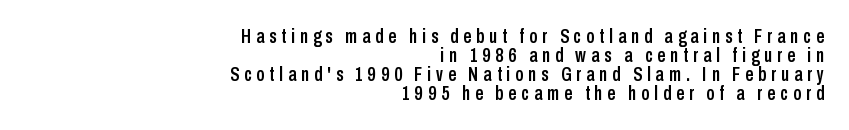
Q: Is the text italic (slanted)? A: No, it is upright.
Q: Is the text underlined? A: No.
Q: How is the paragraph aligned? A: Right-aligned.
Q: Is the spacing between letters normal or unusually wide? A: Unusually wide.
Q: Is the spacing between lines tight, normal or loose? A: Tight.
